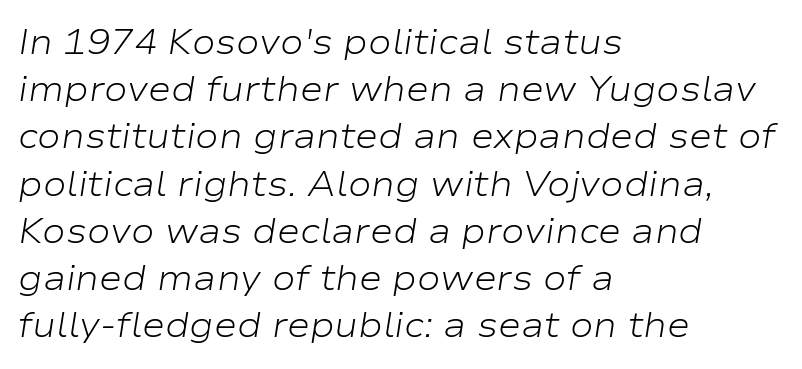
{"italic": "yes", "lean": "right", "slant_degrees": 9, "bold": "no", "weight": "light", "width": "wide", "stroke_contrast": "low", "x_height": "medium", "monospaced": "no", "underline": "no", "align": "left", "line_spacing": "normal", "line_spacing_ratio": 1.35, "letter_spacing": "normal", "letter_spacing_em": 0.0, "glyph_px": 35}
